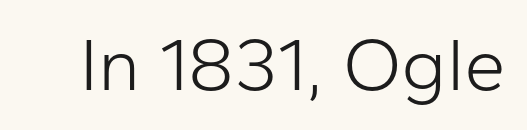
Q: Is the text bold? A: No.
Q: Is the text italic (slanted)? A: No, it is upright.
Q: Is the typeface a serif or a sans-serif typeface? A: Sans-serif.
Q: Is the text underlined? A: No.
Q: Is the spacing between letters normal or unusually wide? A: Normal.
Q: Width (condensed, normal, or wide)? A: Normal.
Q: Stroke contrast? A: Low.
Q: x-height? A: Medium.
Q: Monospaced? A: No.
